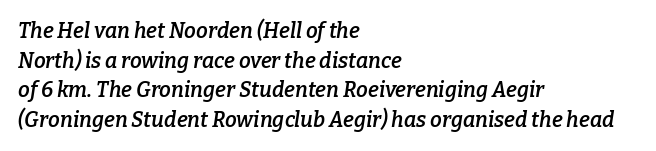
{"italic": "yes", "lean": "right", "slant_degrees": 9, "bold": "semi", "underline": "no", "align": "left", "line_spacing": "normal", "line_spacing_ratio": 1.41, "letter_spacing": "normal", "letter_spacing_em": 0.0, "glyph_px": 21}
